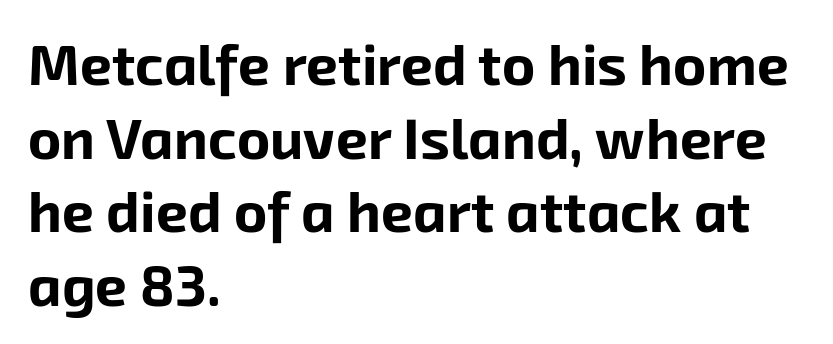
{"serif": "no", "bold": "yes", "weight": "bold", "width": "normal", "stroke_contrast": "low", "x_height": "medium", "monospaced": "no", "underline": "no", "align": "left", "line_spacing": "normal", "line_spacing_ratio": 1.29, "letter_spacing": "normal", "letter_spacing_em": 0.0, "glyph_px": 57}
